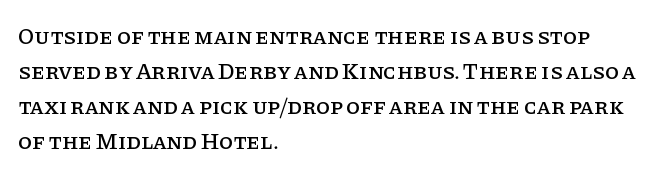
Left-aligned paragraph, ragged on the right. This sample uses an upright cut, with every glyph sitting square on the baseline. Only glyphs here, with clear space below each row. In terms of letterspacing, this is plain default setting. The line-height multiplier appears to be the usual default.
